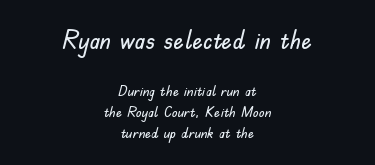
Q: Is the text italic (slanted)? A: Yes.
Q: Is the text underlined? A: No.
Q: How is the paragraph aligned? A: Centered.
Q: Is the spacing between letters normal or unusually wide? A: Normal.
Q: Is the spacing between lines tight, normal or loose? A: Normal.
Q: Which block of text is set in a larger size, the first (top) or the second (bottom)? A: The first (top) one.
